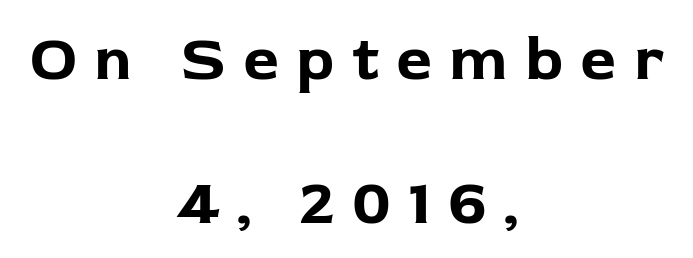
Q: Is the text bold? A: Yes.
Q: Is the text italic (slanted)? A: No, it is upright.
Q: Is the typeface a serif or a sans-serif typeface? A: Sans-serif.
Q: Is the text underlined? A: No.
Q: How is the paragraph aligned? A: Centered.
Q: Is the spacing between letters normal or unusually wide? A: Unusually wide.
Q: Is the spacing between lines tight, normal or loose? A: Loose.
Q: Width (condensed, normal, or wide)? A: Normal.
Q: Stroke contrast? A: Low.
Q: x-height? A: Medium.
Q: Monospaced? A: No.
